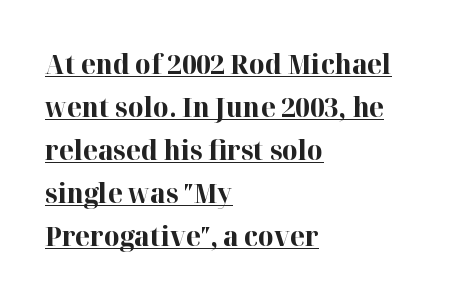
{"italic": "no", "bold": "yes", "underline": "yes", "align": "left", "line_spacing": "normal", "line_spacing_ratio": 1.59, "letter_spacing": "normal", "letter_spacing_em": 0.0, "glyph_px": 27}
